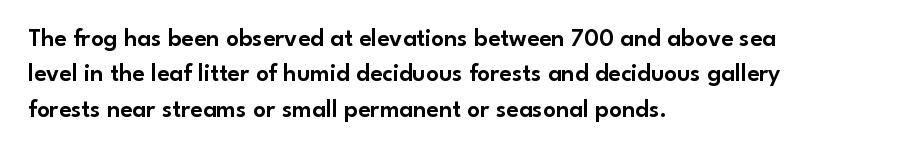
{"italic": "no", "underline": "no", "align": "left", "line_spacing": "normal", "line_spacing_ratio": 1.42, "letter_spacing": "normal", "letter_spacing_em": 0.0, "glyph_px": 25}
